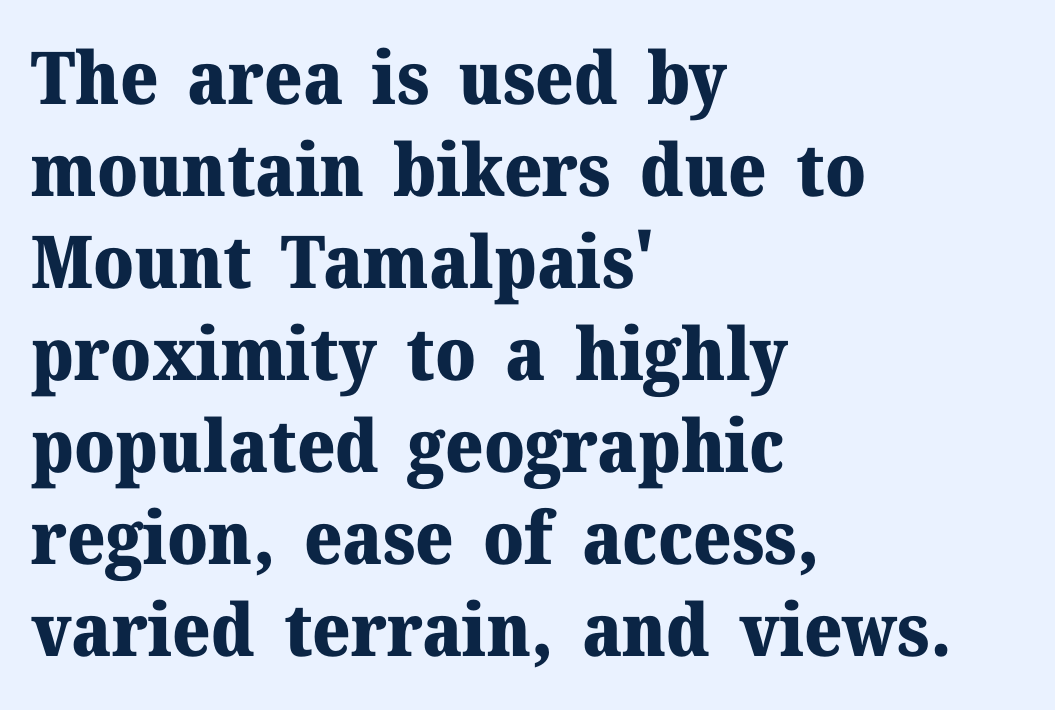
The image shows 73 px heavy serif type, upright; set left-aligned, normal line spacing (1.26x), normal letter spacing, not underlined; medium stroke contrast and a medium x-height.
